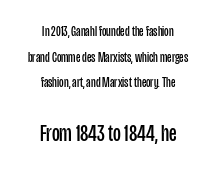
The image shows 24 px text type, upright; set centered, line spacing 1.83x, normal letter spacing, not underlined; the second (bottom) block is 1.71x larger.
